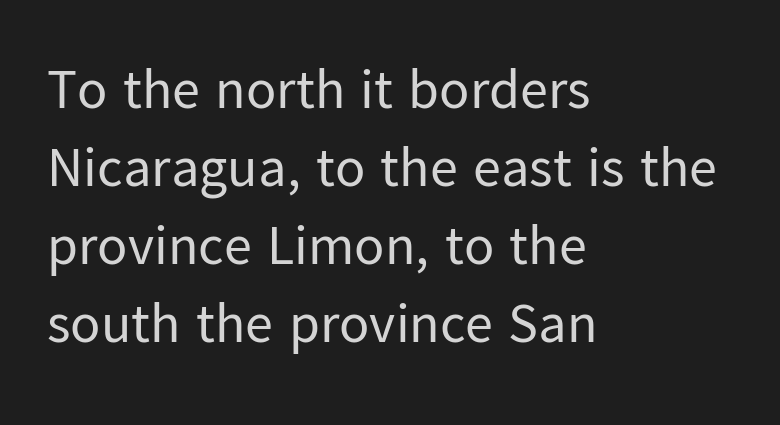
Standard letterfit; no display-style spreading of the glyphs. When letters stand straight like this, we call the style roman or upright. Think standard paragraph weight, or any step lighter than that. Character widths vary here, with narrow letters taking less room than wide ones. The space between consecutive lines is moderate.
